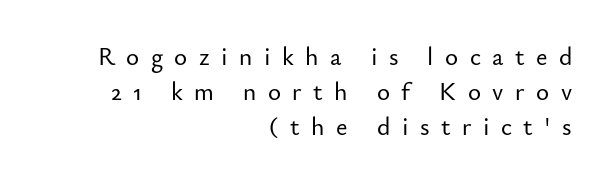
The image shows 25 px text type, upright; set right-aligned, normal line spacing (1.4x), unusually wide letter spacing (+0.46 em), not underlined.
